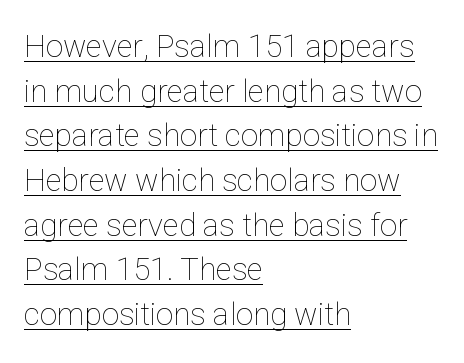
The image shows 31 px thin type, upright; set left-aligned, normal line spacing (1.44x), normal letter spacing, underlined; low stroke contrast and a medium x-height.
